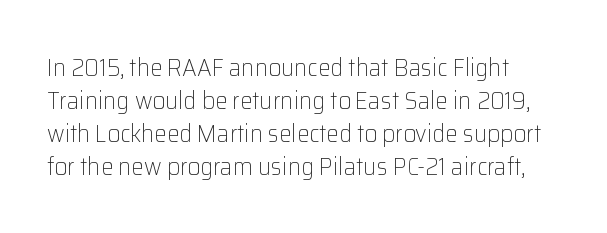
The specimen omits any rule beneath the text block's lines. Regular leading. A typesetter would call this zero additional tracking. No heavy texture on the line: the type isn't bold.
